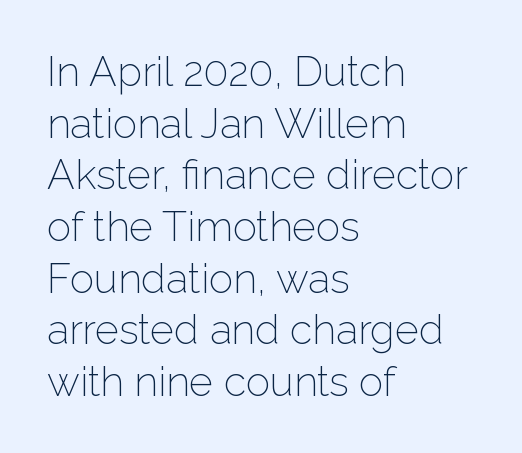
The image shows 41 px light sans-serif type, upright; set left-aligned, normal line spacing (1.26x), normal letter spacing, not underlined; low stroke contrast and a medium x-height.
